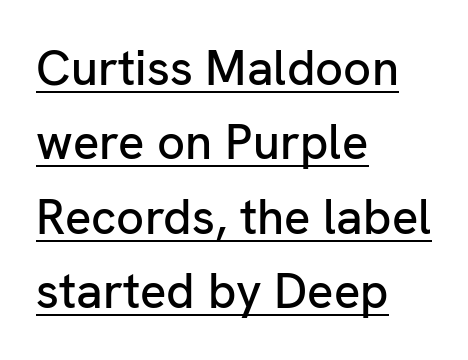
{"serif": "no", "italic": "no", "width": "normal", "stroke_contrast": "low", "x_height": "medium", "monospaced": "no", "underline": "yes", "align": "left", "line_spacing": "normal", "line_spacing_ratio": 1.52, "letter_spacing": "normal", "letter_spacing_em": 0.0, "glyph_px": 49}
